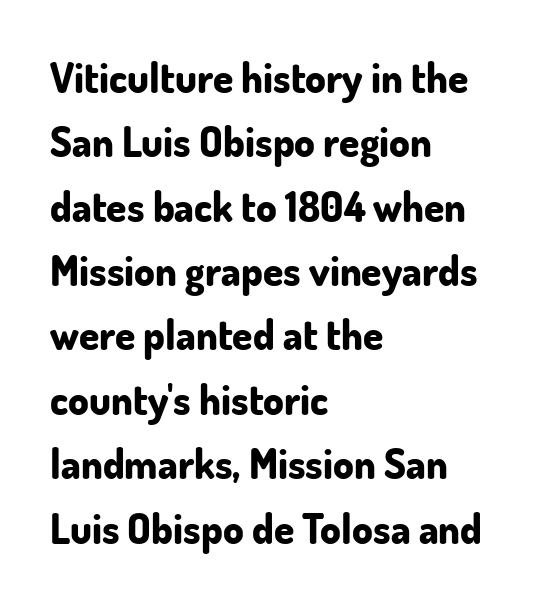
The image shows 41 px bold sans-serif type, upright; set left-aligned, normal line spacing (1.57x), normal letter spacing, not underlined; low stroke contrast and a small x-height.
